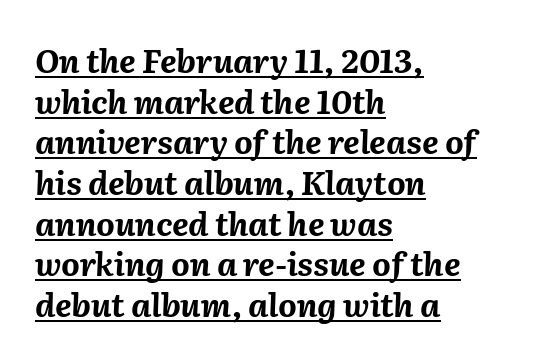
Pretty heavy lettering here — definitely bold. Underlined type. Does extra space separate the letters? No, they use regular spacing. How would I describe the line gaps? Plain and ordinary.
